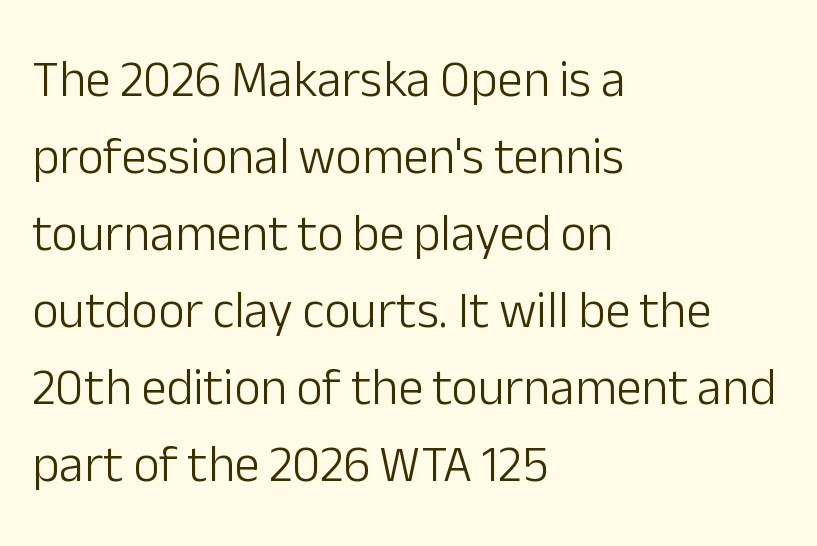
The image shows 51 px light sans-serif type, upright; set left-aligned, normal line spacing (1.51x), normal letter spacing, not underlined; low stroke contrast and a medium x-height.
